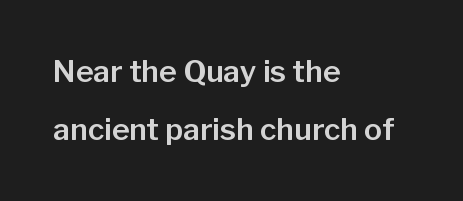
The image shows 30 px sans-serif type, upright; set left-aligned, loose line spacing (1.92x), normal letter spacing, not underlined; low stroke contrast and a medium x-height.
